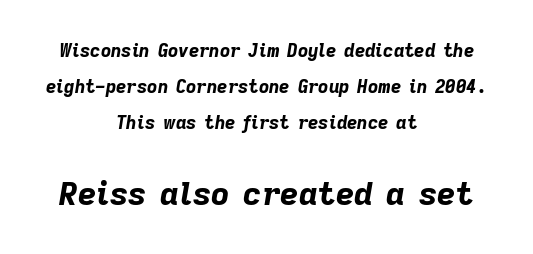
Q: Is the text bold? A: Yes.
Q: Is the text italic (slanted)? A: Yes, it leans right by about 9 degrees.
Q: Is the text underlined? A: No.
Q: How is the paragraph aligned? A: Centered.
Q: Is the spacing between letters normal or unusually wide? A: Normal.
Q: Is the spacing between lines tight, normal or loose? A: Loose.
Q: Which block of text is set in a larger size, the first (top) or the second (bottom)? A: The second (bottom) one.
Q: Width (condensed, normal, or wide)? A: Normal.
Q: Stroke contrast? A: Low.
Q: x-height? A: Medium.
Q: Monospaced? A: No.
